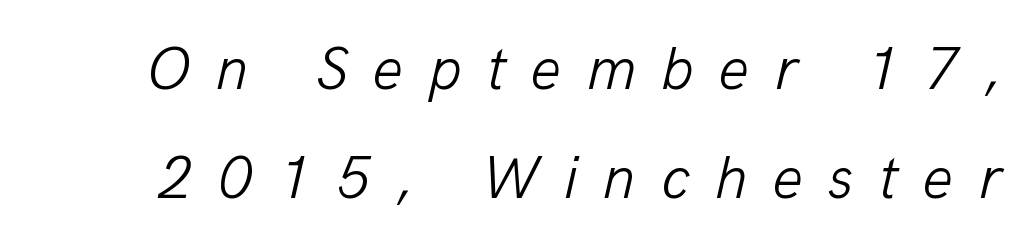
The rendering applies a slant to the glyphs. Weight: in the light-to-regular range. Each row of text sits above clean, open space. The face used here is proportionally spaced, like ordinary book or web type. Observe the wide spacing: letters keep a clear distance from each other.
